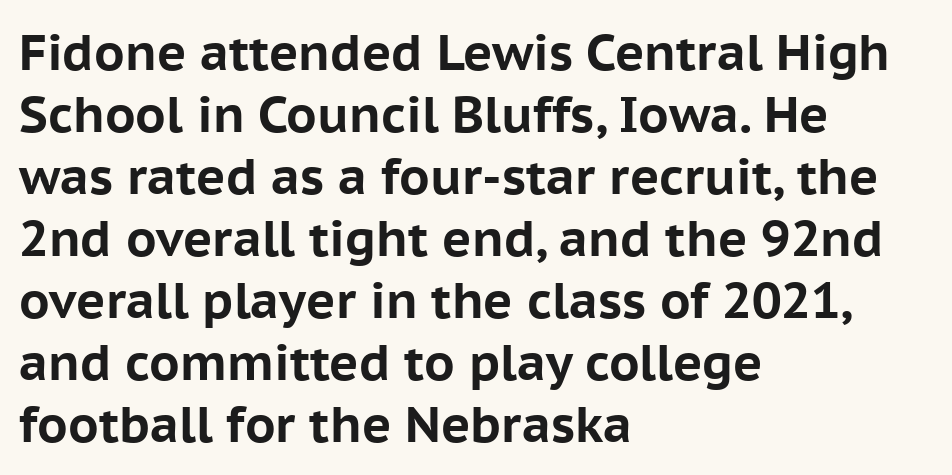
The image shows 50 px bold sans-serif type, upright; set left-aligned, line spacing 1.24x, normal letter spacing, not underlined; low stroke contrast and a medium x-height.
